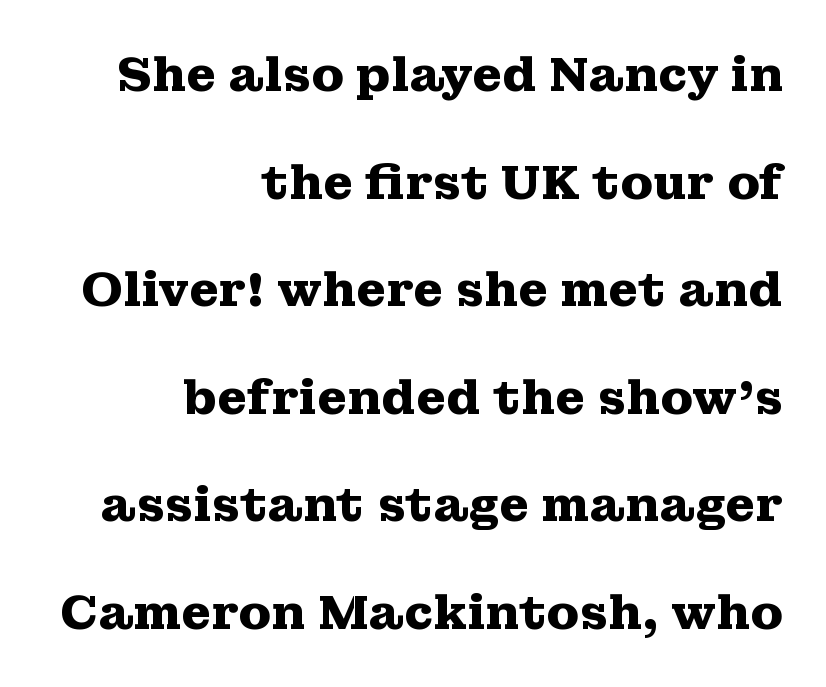
{"serif": "yes", "italic": "no", "bold": "yes", "weight": "heavy", "width": "wide", "stroke_contrast": "medium", "x_height": "medium", "monospaced": "no", "underline": "no", "align": "right", "line_spacing": "loose", "line_spacing_ratio": 2.24, "letter_spacing": "normal", "letter_spacing_em": 0.0, "glyph_px": 48}
